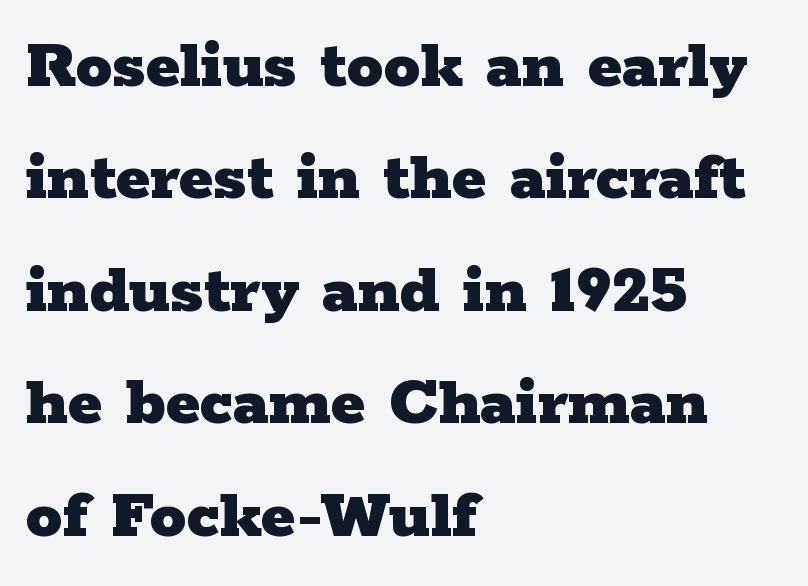
Q: Is the text bold? A: Yes.
Q: Is the text italic (slanted)? A: No, it is upright.
Q: Is the typeface a serif or a sans-serif typeface? A: Serif.
Q: Is the text underlined? A: No.
Q: How is the paragraph aligned? A: Left-aligned.
Q: Is the spacing between letters normal or unusually wide? A: Normal.
Q: Is the spacing between lines tight, normal or loose? A: Normal.
Q: Width (condensed, normal, or wide)? A: Wide.
Q: Stroke contrast? A: Low.
Q: x-height? A: Medium.
Q: Monospaced? A: No.
